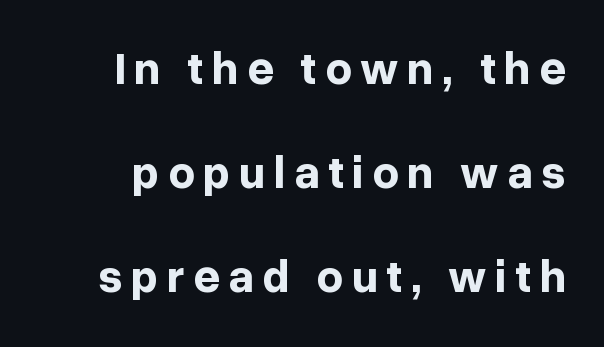
Q: Is the text bold? A: Yes.
Q: Is the text italic (slanted)? A: No, it is upright.
Q: Is the typeface a serif or a sans-serif typeface? A: Sans-serif.
Q: Is the text underlined? A: No.
Q: Is the spacing between lines tight, normal or loose? A: Loose.
Q: Width (condensed, normal, or wide)? A: Normal.
Q: Stroke contrast? A: Low.
Q: x-height? A: Medium.
Q: Monospaced? A: No.
